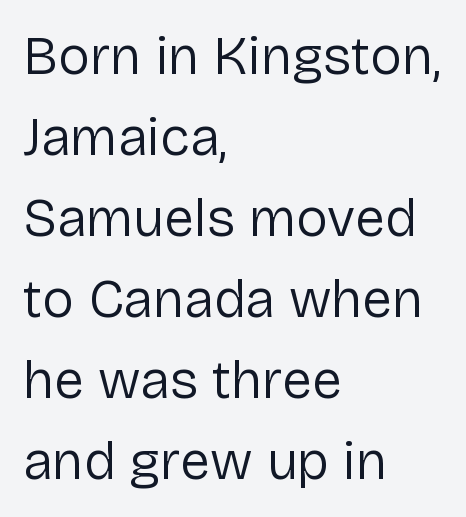
The image shows 54 px regular-weight sans-serif type, upright; set left-aligned, normal line spacing (1.5x), normal letter spacing, not underlined; low stroke contrast and a medium x-height.
